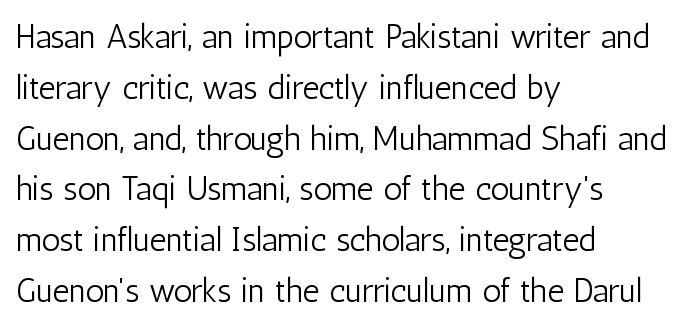
Posture: upright roman. Looks like regular typesetting: each glyph gets only the width it needs. The paragraph has a hard left edge and a soft right edge. A quiet, ordinary-to-light weight characterises the typeface.
